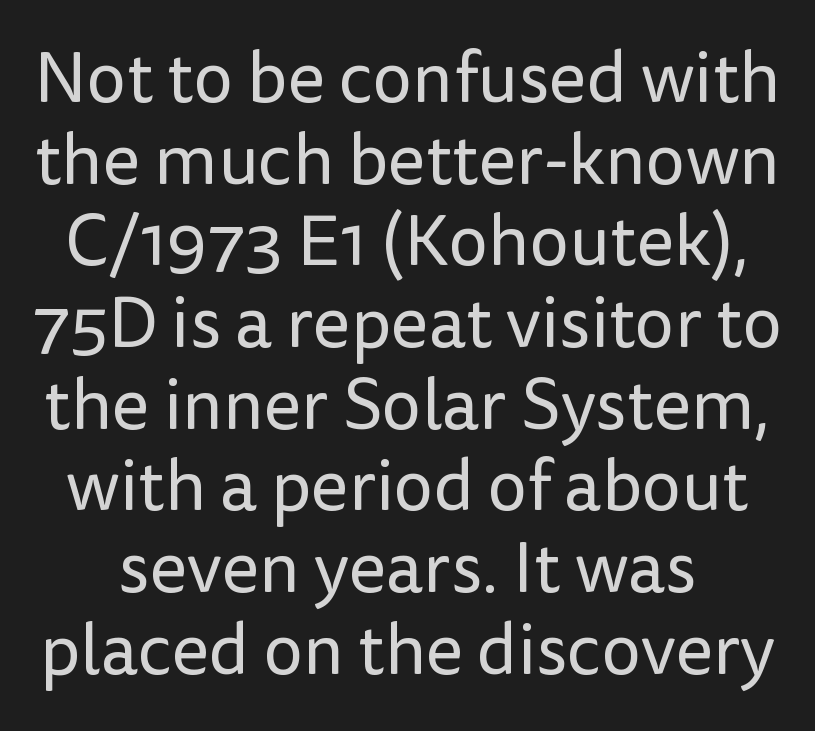
Here the glyphs are tracked normally, forming tight word shapes. Are there feet on the stems? There aren't — it's a sans. Each letter keeps its own natural width here, so spacing adapts to shape. Nobody drew a line under any word here. This block would grow much taller if given ordinary leading; it's compressed now.
